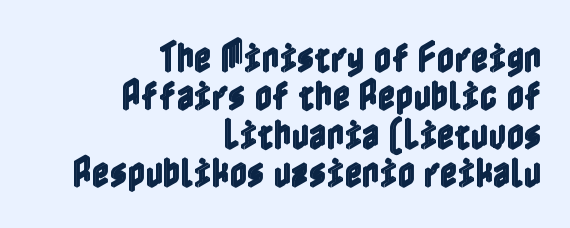
Q: Is the text italic (slanted)? A: No, it is upright.
Q: Is the text underlined? A: No.
Q: How is the paragraph aligned? A: Right-aligned.
Q: Is the spacing between letters normal or unusually wide? A: Normal.
Q: Is the spacing between lines tight, normal or loose? A: Tight.
Q: Width (condensed, normal, or wide)? A: Condensed.
Q: x-height? A: Medium.
